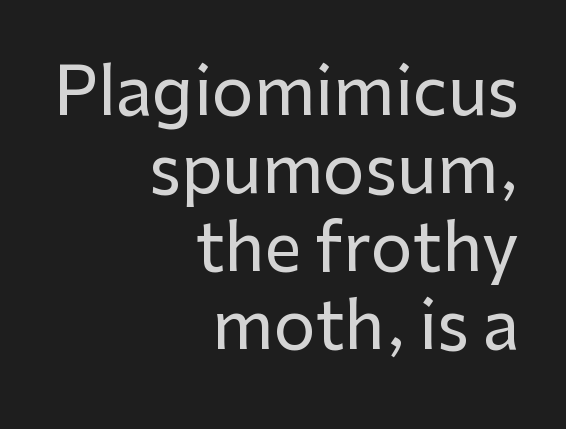
{"serif": "no", "italic": "no", "width": "normal", "stroke_contrast": "low", "x_height": "medium", "monospaced": "no", "underline": "no", "align": "right", "line_spacing_ratio": 1.18, "letter_spacing": "normal", "letter_spacing_em": 0.0, "glyph_px": 66}
